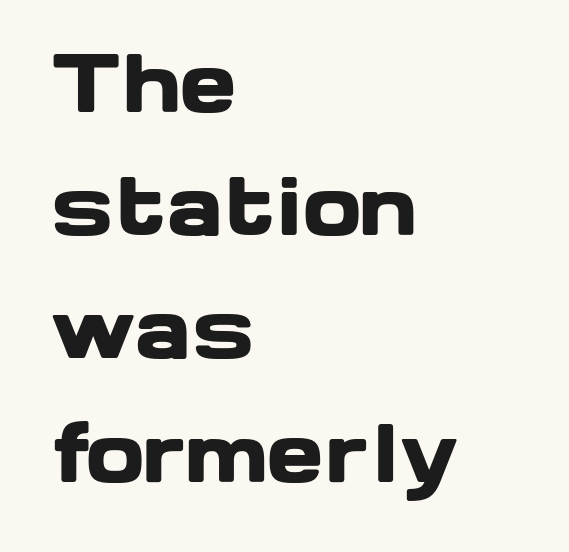
The axis of the letterforms is exactly vertical. The gap between lines stays unmarked. A typesetter would label this face a sans. Students, observe: this is what conventionally led text looks like. Standard letterfit; no display-style spreading of the glyphs.
